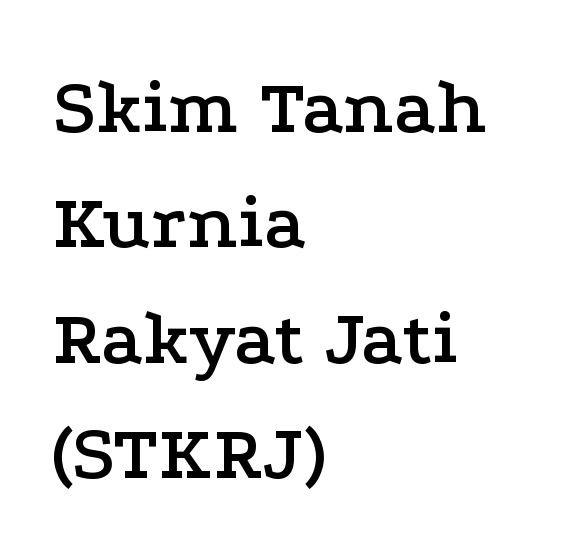
Q: Is the text italic (slanted)? A: No, it is upright.
Q: Is the typeface a serif or a sans-serif typeface? A: Serif.
Q: Is the text underlined? A: No.
Q: How is the paragraph aligned? A: Left-aligned.
Q: Is the spacing between letters normal or unusually wide? A: Normal.
Q: Is the spacing between lines tight, normal or loose? A: Normal.
Q: Width (condensed, normal, or wide)? A: Wide.
Q: Stroke contrast? A: Low.
Q: x-height? A: Medium.
Q: Monospaced? A: No.
